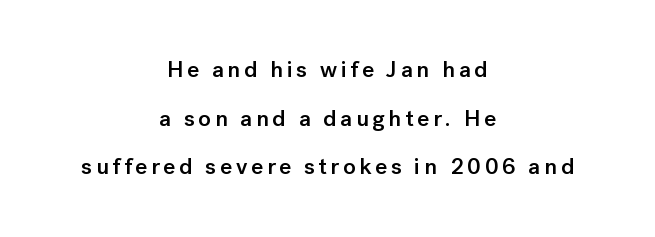
{"italic": "no", "bold": "semi", "underline": "no", "align": "center", "line_spacing": "loose", "line_spacing_ratio": 2.11, "glyph_px": 23}
